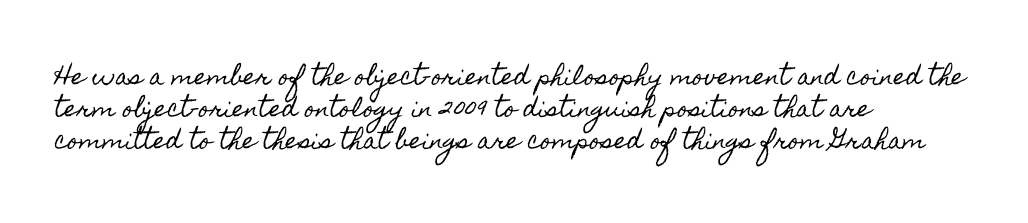
The image shows 22 px text type; set left-aligned, normal line spacing (1.46x), normal letter spacing, not underlined.
